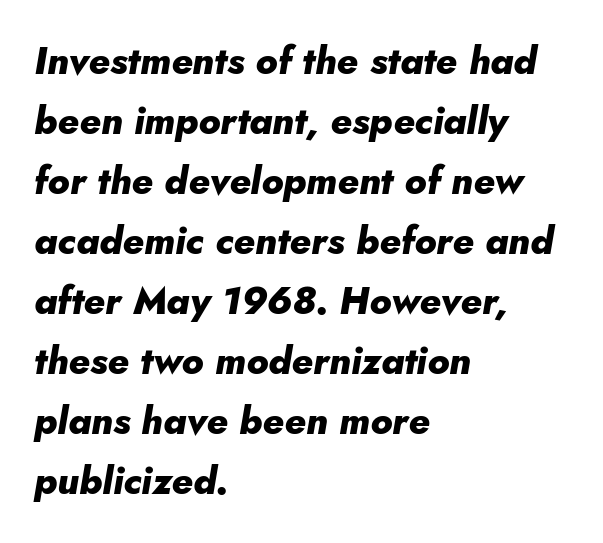
Each word holds together tightly as a unit, with standard inter-letter gaps. Letters rest on an invisible, unmarked baseline. The lines sit at an ordinary, default distance from one another. Tall strokes in this sample are angled rather than plumb. Alignment: flush left.
